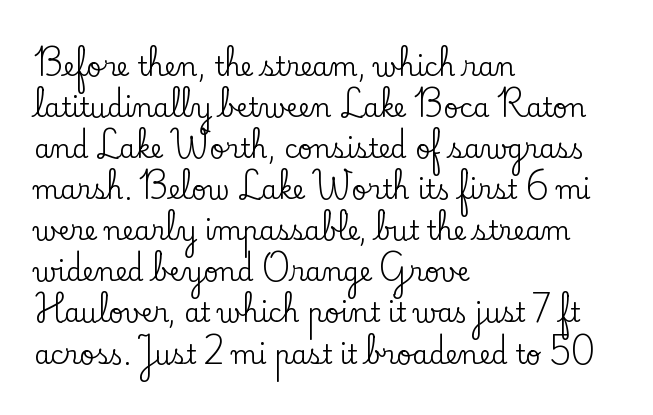
The image shows 26 px text type, upright; set left-aligned, normal line spacing (1.58x), normal letter spacing, not underlined.
